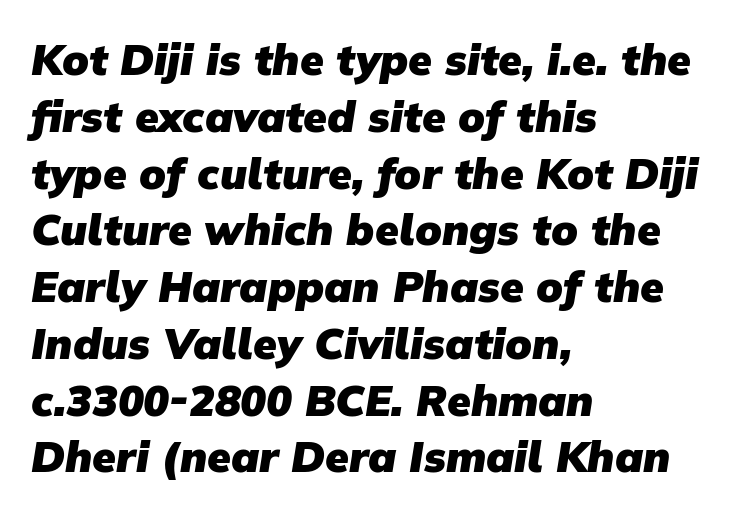
To sum up the face: it is a sans, with no serifs. This sample is left-justified, so line endings fall wherever the words run out. You could not count columns in this text — the font is proportionally spaced. Characters follow at the spacing the type designer built in. No word sits above an underline. Successive baselines arrive at the customary interval.
